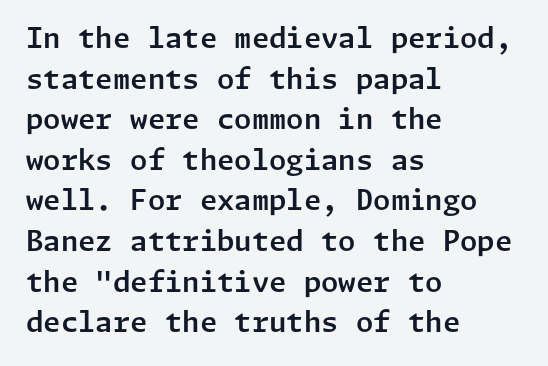
The image shows 28 px sans-serif type, upright; set left-aligned, normal line spacing (1.45x), normal letter spacing, not underlined; low stroke contrast and a medium x-height.
